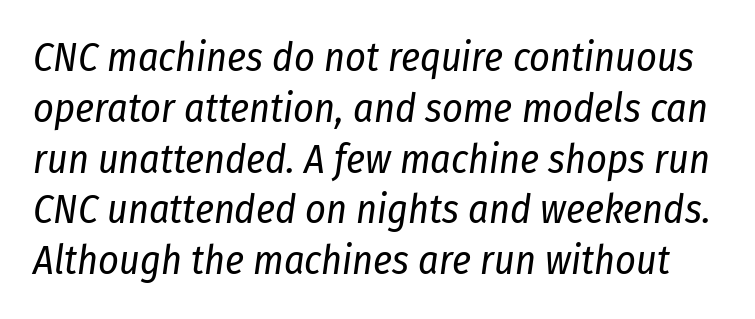
The image shows 40 px regular-weight, condensed type, italic (leaning right); set normal line spacing (1.27x), normal letter spacing, not underlined; low stroke contrast and a medium x-height.
